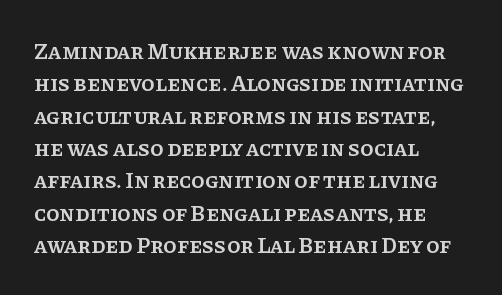
One glance says typical: line gaps are just what's usual. Type without underlining. The passage is arranged the way most books set body copy — flush left. The passage shown has conventional tracking throughout.
